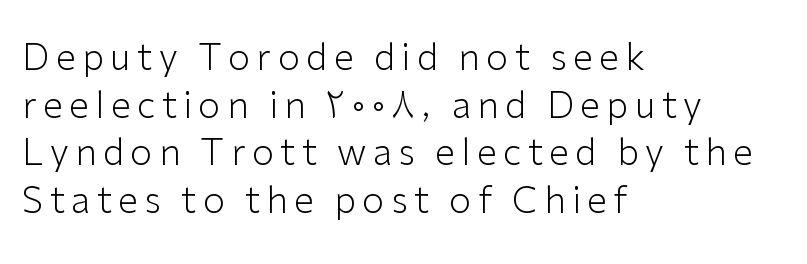
{"serif": "no", "italic": "no", "bold": "no", "weight": "light", "width": "normal", "stroke_contrast": "low", "x_height": "medium", "monospaced": "no", "underline": "no", "align": "left", "line_spacing": "normal", "line_spacing_ratio": 1.32, "glyph_px": 36}
